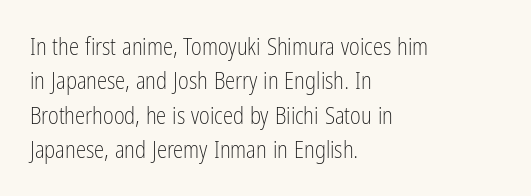
Q: Is the text bold? A: No.
Q: Is the text italic (slanted)? A: No, it is upright.
Q: Is the text underlined? A: No.
Q: How is the paragraph aligned? A: Left-aligned.
Q: Is the spacing between letters normal or unusually wide? A: Normal.
Q: Is the spacing between lines tight, normal or loose? A: Normal.
